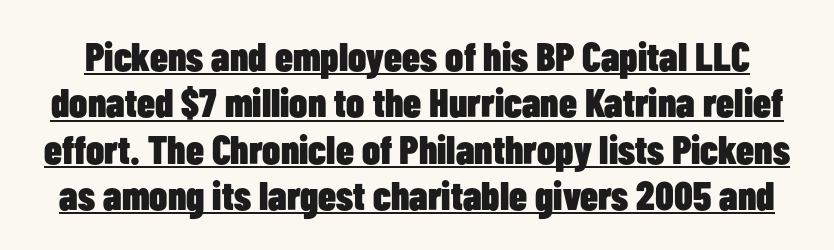
The image shows 40 px heavy, condensed sans-serif type, upright; set line spacing 1.16x, normal letter spacing, underlined; low stroke contrast and a medium x-height.
